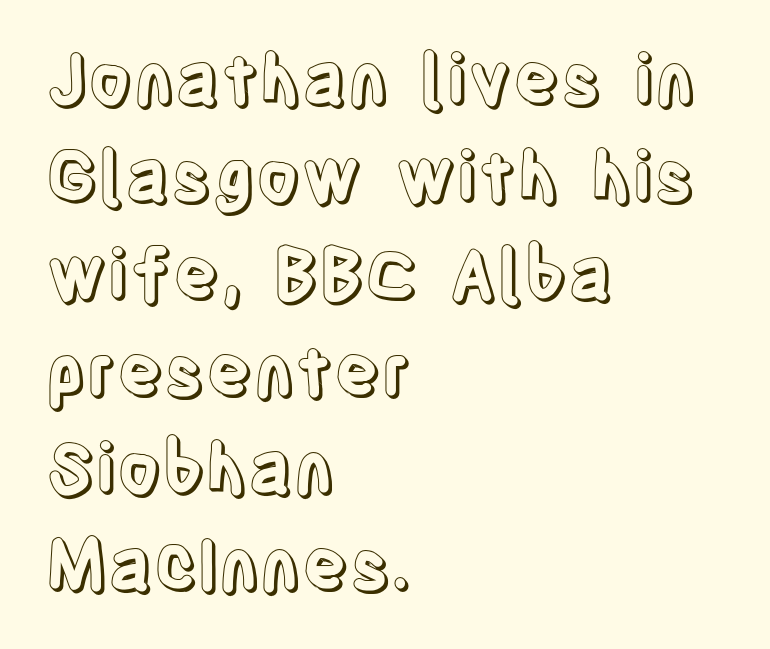
{"italic": "no", "width": "condensed", "x_height": "large", "monospaced": "no", "underline": "no", "align": "left", "line_spacing": "normal", "line_spacing_ratio": 1.41, "letter_spacing": "normal", "letter_spacing_em": 0.0, "glyph_px": 69}
